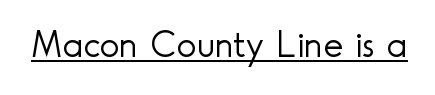
The image shows 38 px light sans-serif type, upright; set normal letter spacing, underlined; a small x-height.
